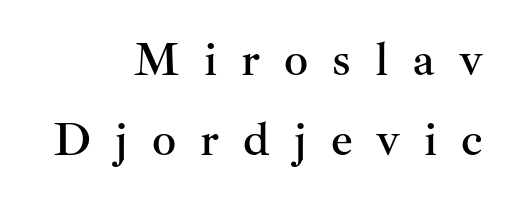
Descenders are the only things crossing below the line. The text was rendered using a seriffed face with decorative stroke endings. Caption: multi-line text, flush right, ragged left. A typesetter would call this leading conventional body-copy spacing.
